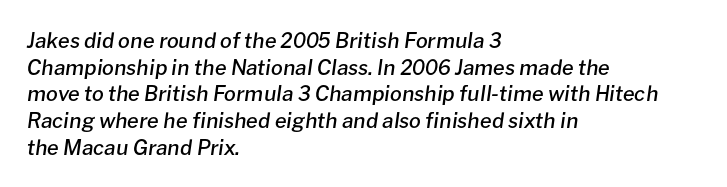
{"italic": "yes", "lean": "right", "slant_degrees": 8, "bold": "semi", "underline": "no", "align": "left", "line_spacing": "normal", "line_spacing_ratio": 1.27, "letter_spacing": "normal", "letter_spacing_em": 0.0, "glyph_px": 21}
